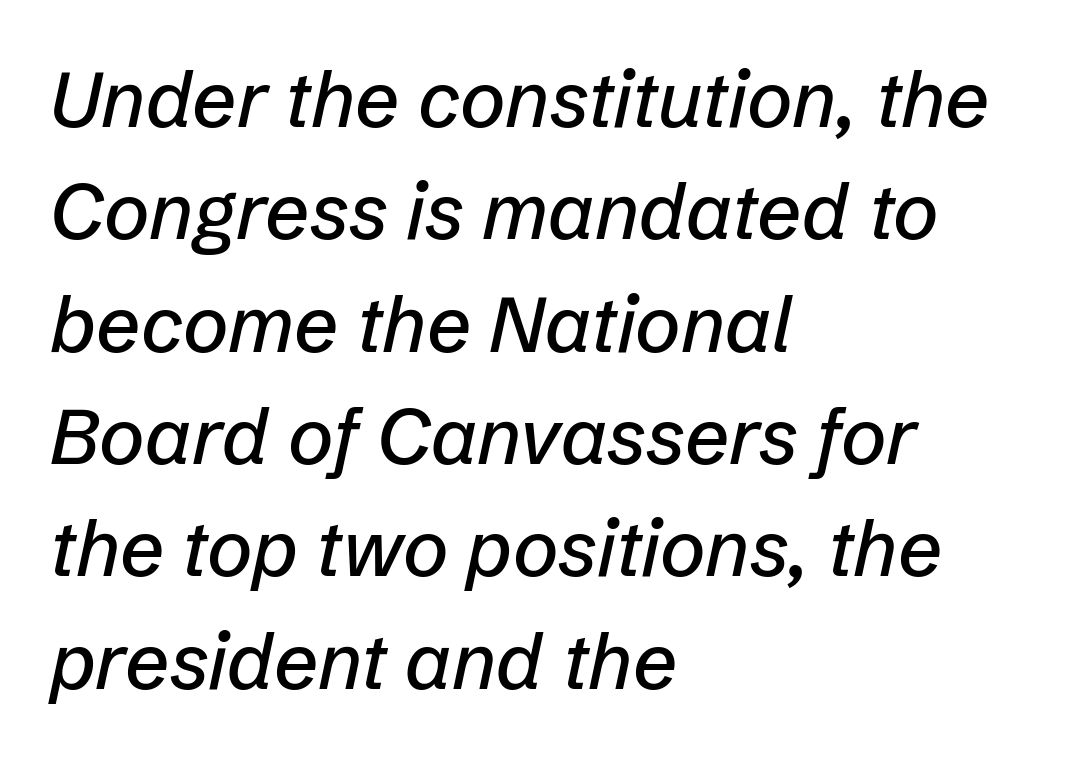
The image shows 78 px text type, italic (leaning right); set left-aligned, normal line spacing (1.44x), normal letter spacing, not underlined; low stroke contrast and a medium x-height.
